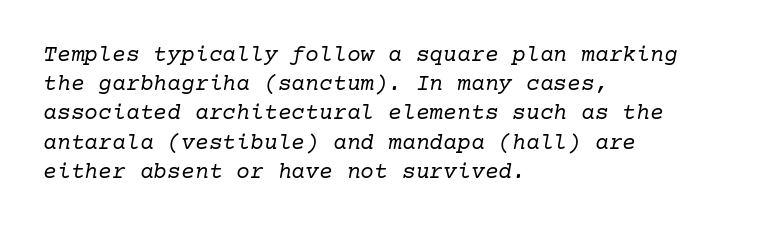
A classic flush-left, rag-right setting is used for this passage. Students, observe: this is what conventionally led text looks like. Quick note: underline off. There is no visible air inserted between adjacent glyphs. Bold? No — there's no thickening of the strokes.
